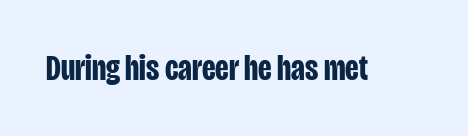
Q: Is the text bold? A: Yes.
Q: Is the text italic (slanted)? A: No, it is upright.
Q: Is the typeface a serif or a sans-serif typeface? A: Sans-serif.
Q: Is the text underlined? A: No.
Q: Is the spacing between letters normal or unusually wide? A: Normal.
Q: Width (condensed, normal, or wide)? A: Condensed.
Q: Stroke contrast? A: Low.
Q: x-height? A: Large.
Q: Monospaced? A: No.
